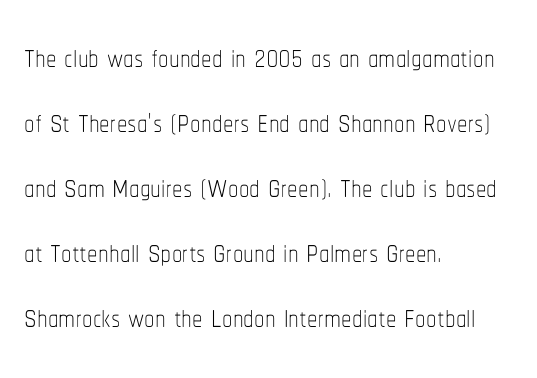
The type is set solid horizontally, with unmodified tracking. You could not count columns in this text — the font is proportionally spaced. Clear beneath every line of the passage. The rag falls on the right side of this text block. Is the stroke heavy? The answer is a plain regular-or-lighter.
